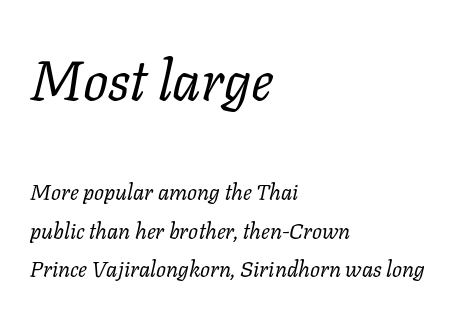
The image shows 56 px regular-weight serif type, italic (leaning right); set left-aligned, line spacing 1.74x, normal letter spacing, not underlined; the first (top) block is 2.55x larger; low stroke contrast and a medium x-height.
